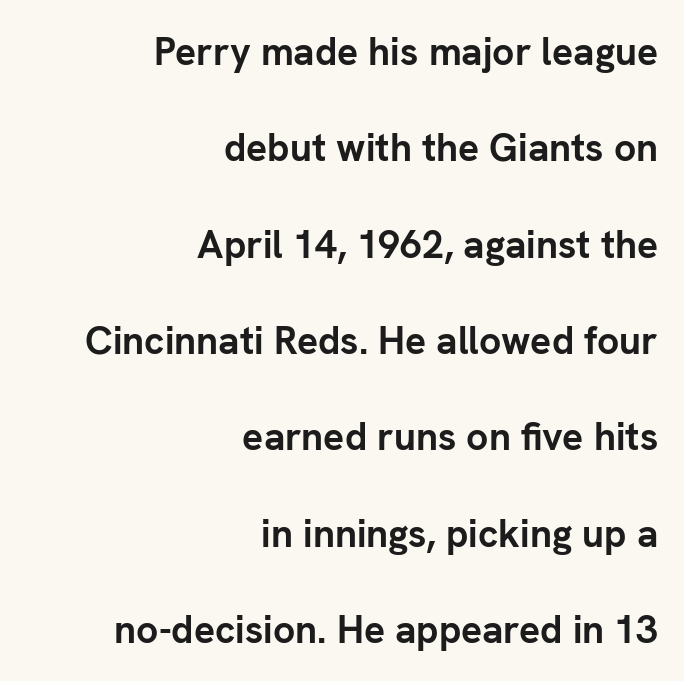
{"serif": "no", "italic": "no", "bold": "yes", "weight": "semibold", "width": "normal", "stroke_contrast": "low", "x_height": "medium", "monospaced": "no", "underline": "no", "align": "right", "line_spacing": "loose", "line_spacing_ratio": 2.47, "letter_spacing": "normal", "letter_spacing_em": 0.0, "glyph_px": 39}
